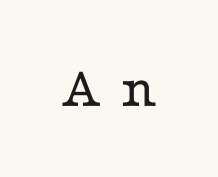
Characters follow at a spacing far wider than the type designer built in. This sample has the flowing, uneven cadence of proportional lettering. Do the letters lean? They stand straight. Type style note: has serifs.
